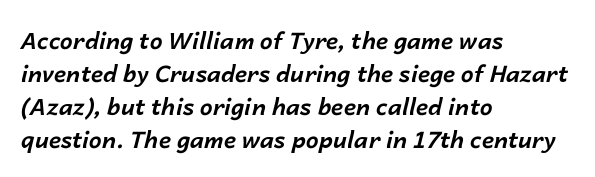
Q: Is the text bold? A: Yes.
Q: Is the text italic (slanted)? A: Yes, it leans right by about 14 degrees.
Q: Is the text underlined? A: No.
Q: How is the paragraph aligned? A: Left-aligned.
Q: Is the spacing between letters normal or unusually wide? A: Normal.
Q: Is the spacing between lines tight, normal or loose? A: Normal.
